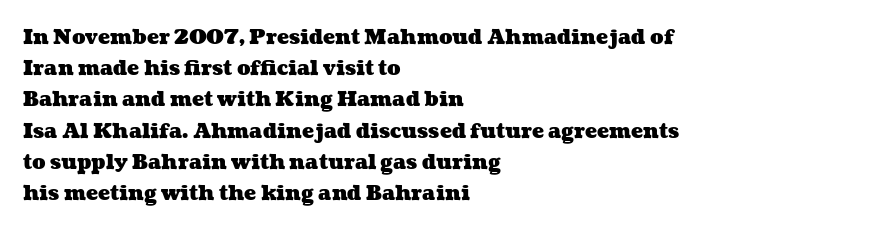
{"bold": "yes", "underline": "no", "align": "left", "line_spacing": "normal", "line_spacing_ratio": 1.56, "letter_spacing": "normal", "letter_spacing_em": 0.0, "glyph_px": 20}
